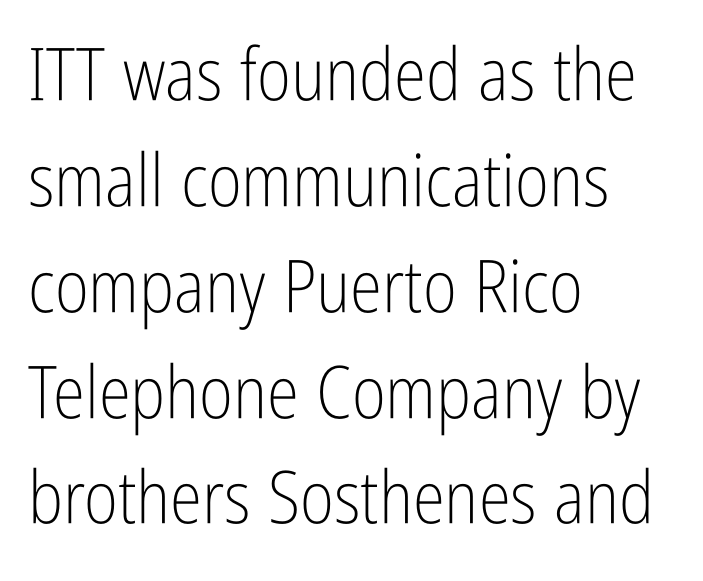
The designer left line spacing at the default. The font family rendered here belongs to the sans-serif group. Nobody touched the tracking dial on this one. Leftover space on each line is placed entirely after the last word.
